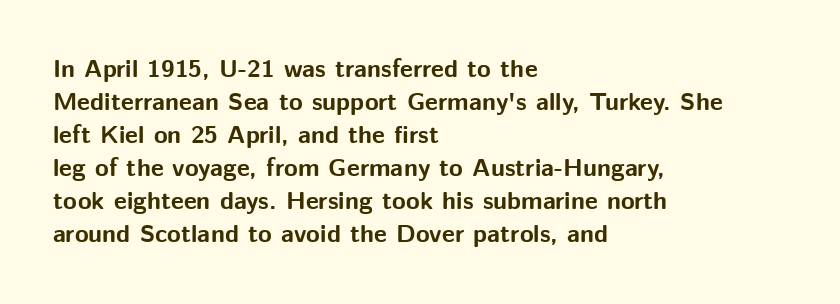
A full-strength bold gives these letters their thick strokes. The gaps between neighbouring characters are ordinary and unremarkable. The lines sit at an ordinary, default distance from one another. Descender tails drop into unmarked territory.
